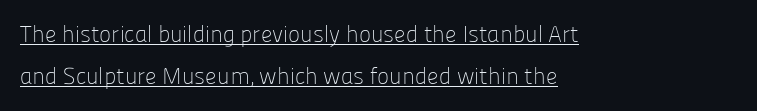
{"italic": "no", "bold": "no", "underline": "yes", "align": "left", "line_spacing_ratio": 1.84, "letter_spacing": "normal", "letter_spacing_em": 0.0, "glyph_px": 23}
